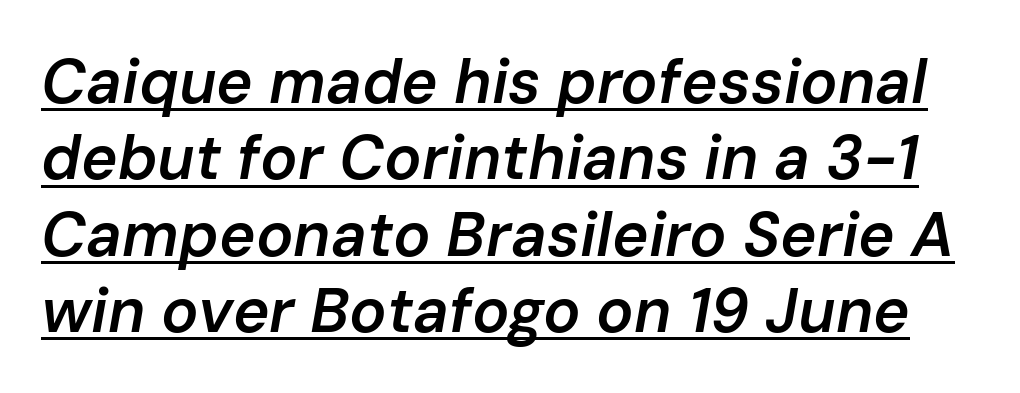
The image shows 62 px semibold type, italic (leaning right); set line spacing 1.23x, normal letter spacing, underlined; low stroke contrast and a medium x-height.
